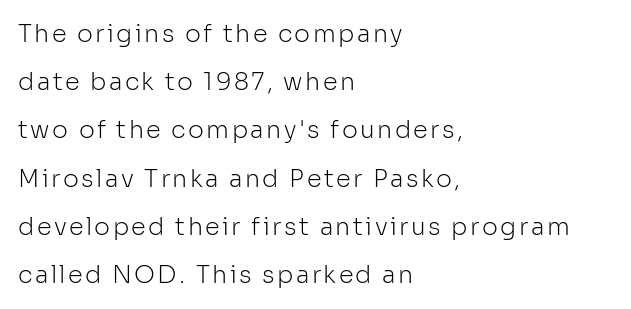
The image shows 24 px text type, upright; set left-aligned, loose line spacing (2.01x), not underlined.
